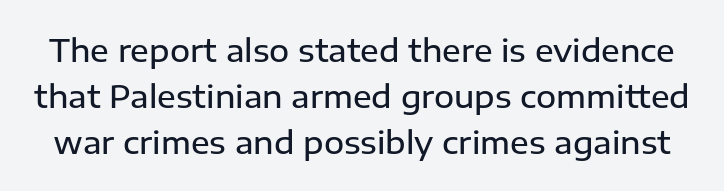
{"serif": "no", "italic": "no", "bold": "semi", "weight": "semibold", "width": "normal", "stroke_contrast": "low", "x_height": "medium", "monospaced": "no", "underline": "no", "line_spacing": "normal", "line_spacing_ratio": 1.48, "letter_spacing": "normal", "letter_spacing_em": 0.0, "glyph_px": 31}
